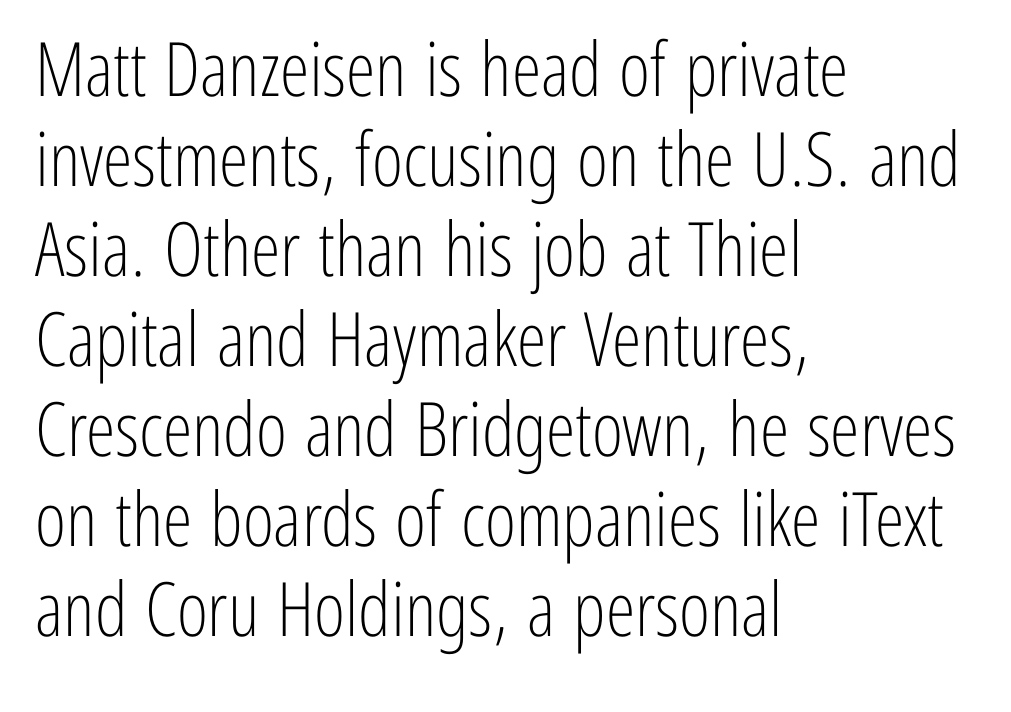
{"serif": "no", "italic": "no", "bold": "no", "weight": "light", "width": "condensed", "stroke_contrast": "low", "x_height": "medium", "monospaced": "no", "underline": "no", "align": "left", "line_spacing_ratio": 1.2, "letter_spacing": "normal", "letter_spacing_em": 0.0, "glyph_px": 75}
